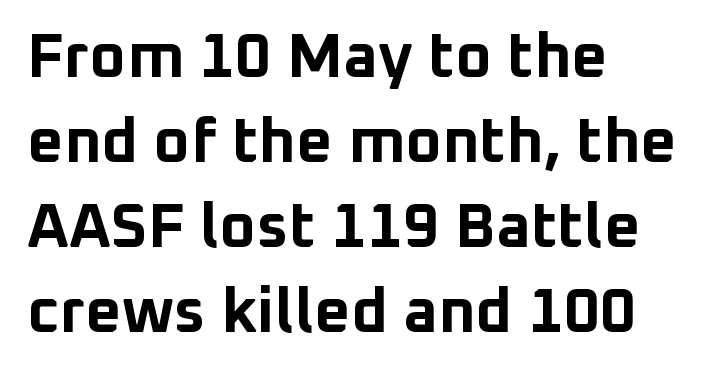
{"serif": "no", "italic": "no", "bold": "yes", "weight": "bold", "width": "normal", "stroke_contrast": "low", "x_height": "medium", "monospaced": "no", "underline": "no", "align": "left", "line_spacing": "normal", "line_spacing_ratio": 1.35, "letter_spacing": "normal", "letter_spacing_em": 0.0, "glyph_px": 63}
